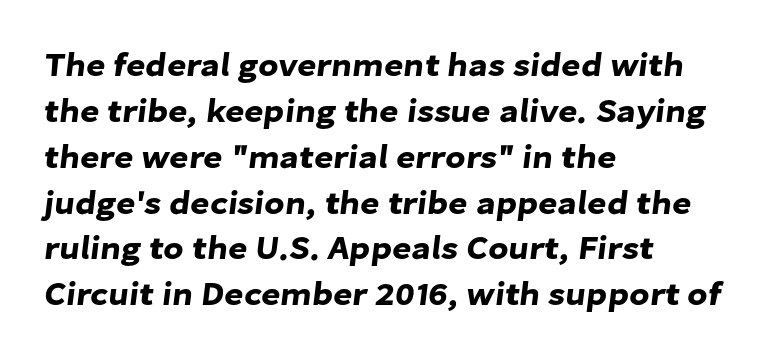
The image shows 33 px sans-serif type; set left-aligned, normal line spacing (1.39x), normal letter spacing, not underlined; low stroke contrast and a medium x-height.
